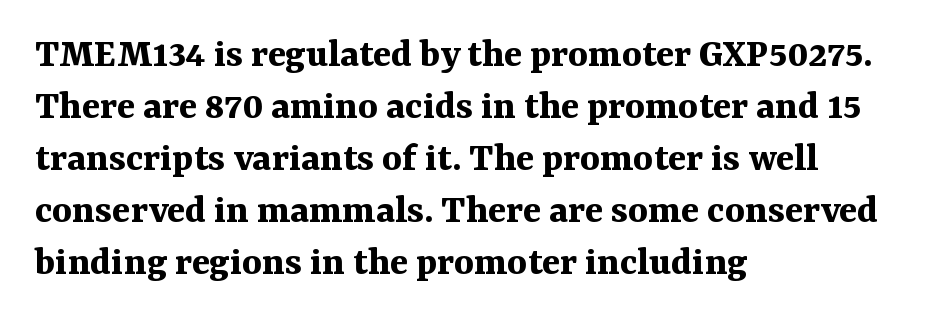
The image shows 42 px bold serif type, upright; set left-aligned, line spacing 1.24x, normal letter spacing, not underlined; medium stroke contrast and a medium x-height.
